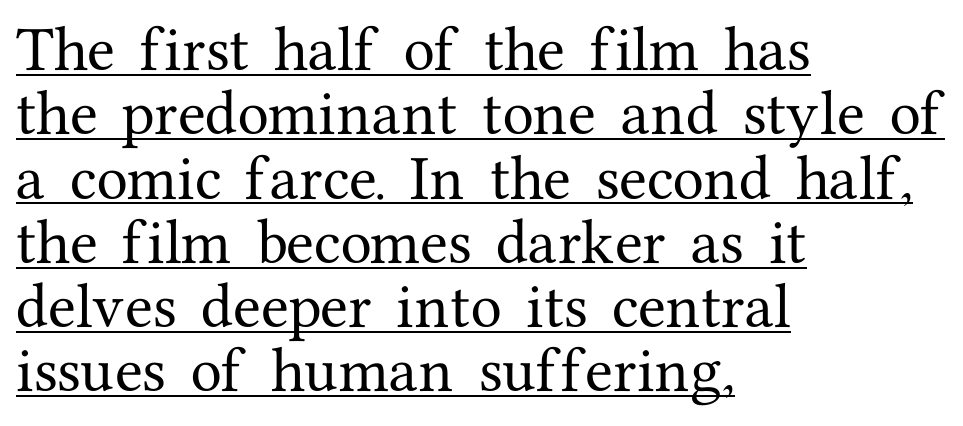
The image shows 51 px serif type, upright; set left-aligned, normal line spacing (1.26x), normal letter spacing, underlined; medium stroke contrast and a medium x-height.
